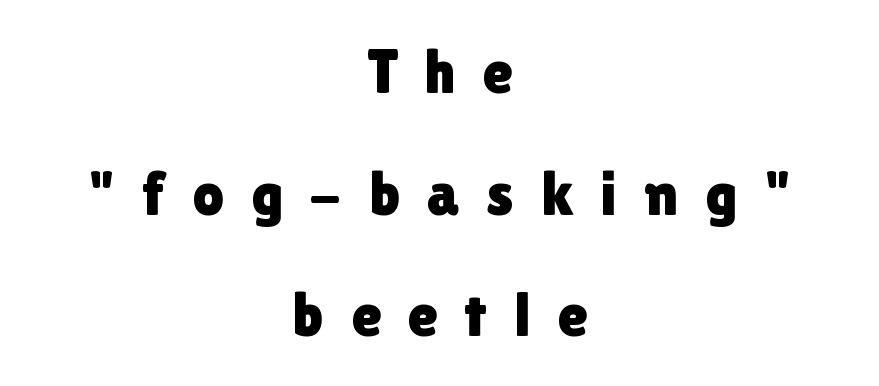
{"serif": "no", "italic": "no", "width": "normal", "x_height": "medium", "monospaced": "no", "underline": "no", "align": "center", "line_spacing": "loose", "line_spacing_ratio": 1.96, "letter_spacing": "wide", "letter_spacing_em": 0.43, "glyph_px": 62}
